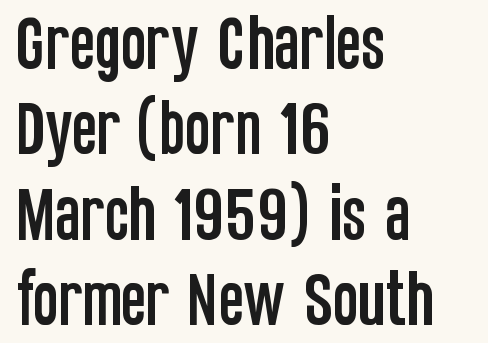
Q: Is the text italic (slanted)? A: No, it is upright.
Q: Is the typeface a serif or a sans-serif typeface? A: Sans-serif.
Q: Is the text underlined? A: No.
Q: How is the paragraph aligned? A: Left-aligned.
Q: Is the spacing between letters normal or unusually wide? A: Normal.
Q: Is the spacing between lines tight, normal or loose? A: Normal.
Q: Width (condensed, normal, or wide)? A: Condensed.
Q: Stroke contrast? A: Low.
Q: x-height? A: Large.
Q: Monospaced? A: No.
